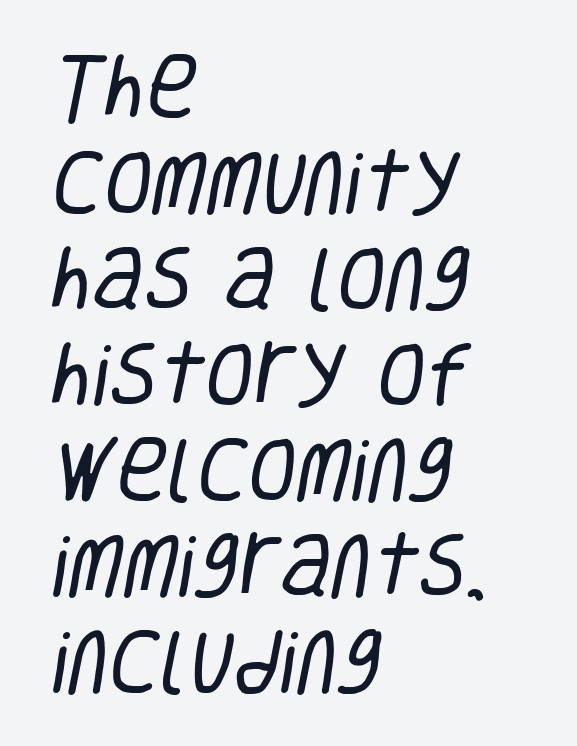
Q: Is the text bold? A: No.
Q: Is the typeface a serif or a sans-serif typeface? A: Sans-serif.
Q: Is the text underlined? A: No.
Q: How is the paragraph aligned? A: Left-aligned.
Q: Is the spacing between letters normal or unusually wide? A: Normal.
Q: Is the spacing between lines tight, normal or loose? A: Normal.
Q: Width (condensed, normal, or wide)? A: Condensed.
Q: Stroke contrast? A: Low.
Q: x-height? A: Large.
Q: Monospaced? A: No.
